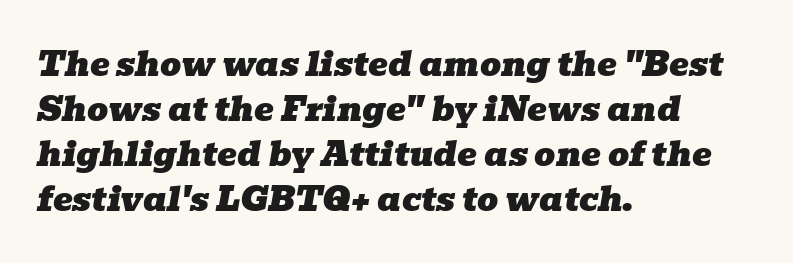
{"serif": "yes", "italic": "yes", "lean": "right", "slant_degrees": 10, "width": "wide", "stroke_contrast": "low", "x_height": "medium", "monospaced": "no", "underline": "no", "align": "left", "line_spacing": "normal", "line_spacing_ratio": 1.36, "letter_spacing": "normal", "letter_spacing_em": 0.0, "glyph_px": 33}
